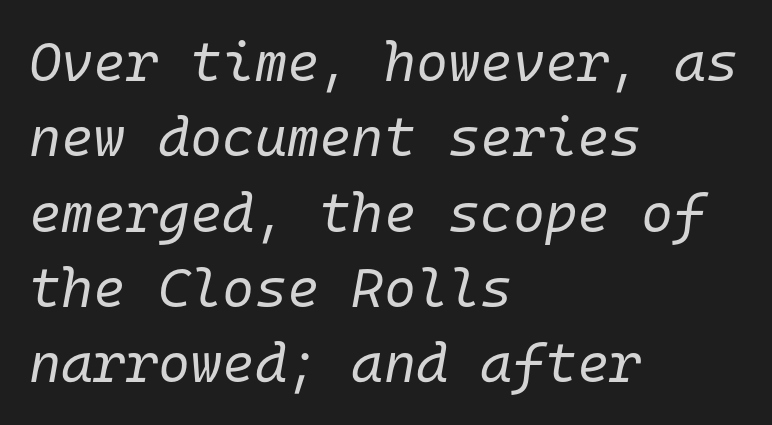
Q: Is the text bold? A: No.
Q: Is the text italic (slanted)? A: Yes, it leans right by about 10 degrees.
Q: Is the text underlined? A: No.
Q: How is the paragraph aligned? A: Left-aligned.
Q: Is the spacing between letters normal or unusually wide? A: Normal.
Q: Is the spacing between lines tight, normal or loose? A: Normal.
Q: Width (condensed, normal, or wide)? A: Normal.
Q: Stroke contrast? A: Low.
Q: x-height? A: Medium.
Q: Monospaced? A: Yes.
